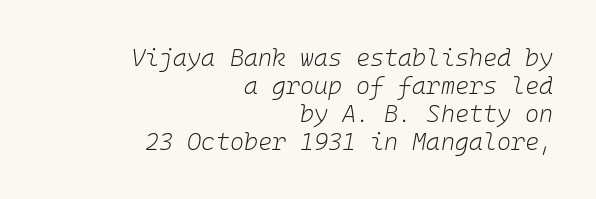
Q: Is the text bold? A: No.
Q: Is the text italic (slanted)? A: Yes, it leans right by about 10 degrees.
Q: Is the text underlined? A: No.
Q: How is the paragraph aligned? A: Right-aligned.
Q: Is the spacing between letters normal or unusually wide? A: Normal.
